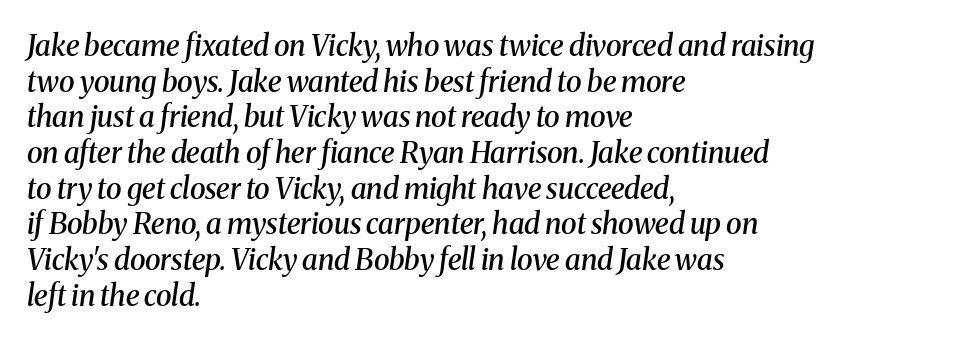
Is this a fixed-width face? No — the glyphs have proportional, varying widths. Each letter's strokes conclude with small projecting serifs. Posture: slanted. Where is the straight margin? On the left. Is the type bold? Partly — it's a semibold, heavier than regular but not fully bold. Just letters on the line, the space beneath them empty.
